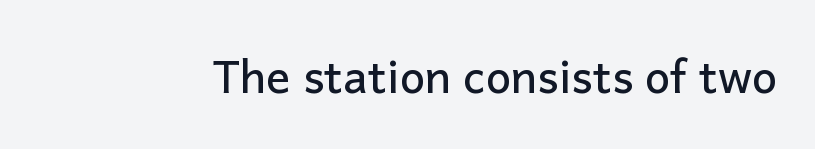
Q: Is the text italic (slanted)? A: No, it is upright.
Q: Is the typeface a serif or a sans-serif typeface? A: Sans-serif.
Q: Is the text underlined? A: No.
Q: Is the spacing between letters normal or unusually wide? A: Normal.
Q: Width (condensed, normal, or wide)? A: Normal.
Q: Stroke contrast? A: Low.
Q: x-height? A: Medium.
Q: Monospaced? A: No.
